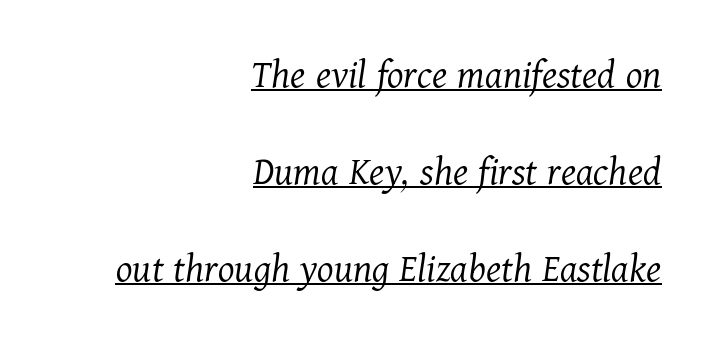
The characters display serif detailing at their extremities. Proportional: the letters do not fall into vertical columns. Is the type slanted? Yes — the strokes lean at a clear angle. Line endings align vertically; line beginnings do not. The characters are drawn with everyday or finer stroke widths. Each line of the rendering has a horizontal stroke beneath the glyphs.
